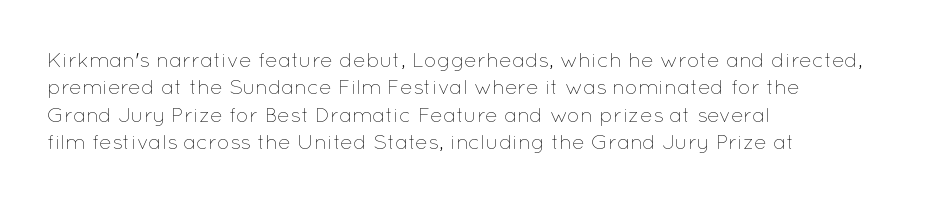
The image shows 21 px text type, upright; set left-aligned, normal line spacing (1.3x), normal letter spacing, not underlined.
